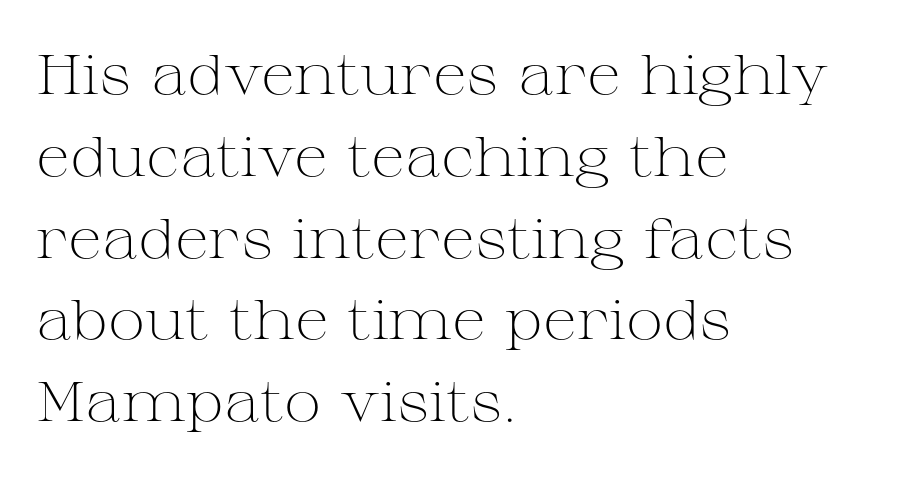
The image shows 56 px light, wide serif type, upright; set left-aligned, normal line spacing (1.46x), normal letter spacing, not underlined; medium stroke contrast and a medium x-height.
